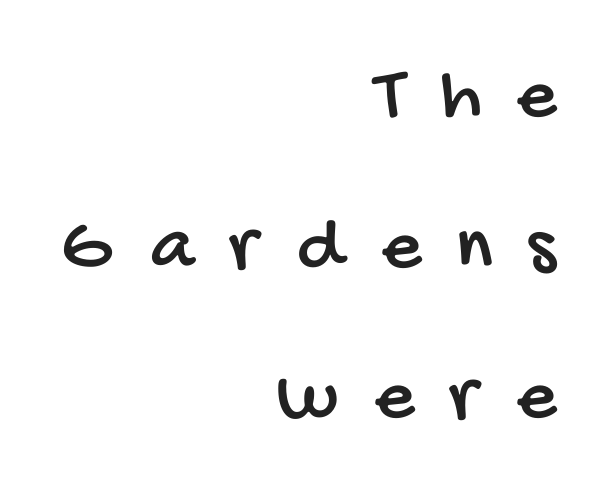
Q: Is the typeface a serif or a sans-serif typeface? A: Sans-serif.
Q: Is the text underlined? A: No.
Q: How is the paragraph aligned? A: Right-aligned.
Q: Is the spacing between letters normal or unusually wide? A: Unusually wide.
Q: Is the spacing between lines tight, normal or loose? A: Loose.
Q: Width (condensed, normal, or wide)? A: Condensed.
Q: Stroke contrast? A: Low.
Q: x-height? A: Large.
Q: Monospaced? A: No.
